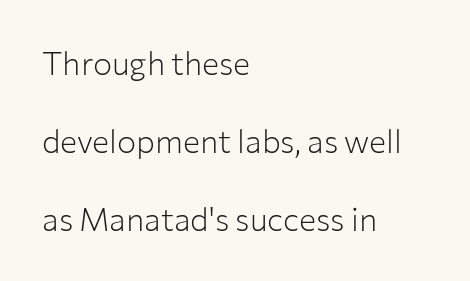
Unlike italic type, these characters show no tilt at all. Visually the block forms a straight wall on the left and a jagged coastline on the right. Beneath every word, the page is bare. Is this a fixed-width face? No — the glyphs have proportional, varying widths. Quick note: interline space is abundant.
